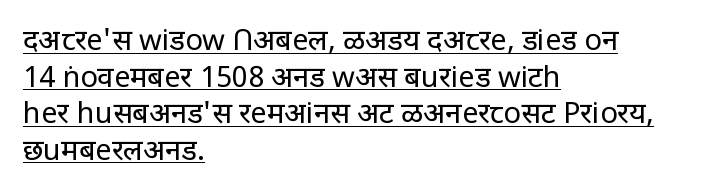
The image shows 29 px regular-weight sans-serif type, upright; set left-aligned, normal line spacing (1.26x), normal letter spacing, underlined; low stroke contrast and a large x-height.
